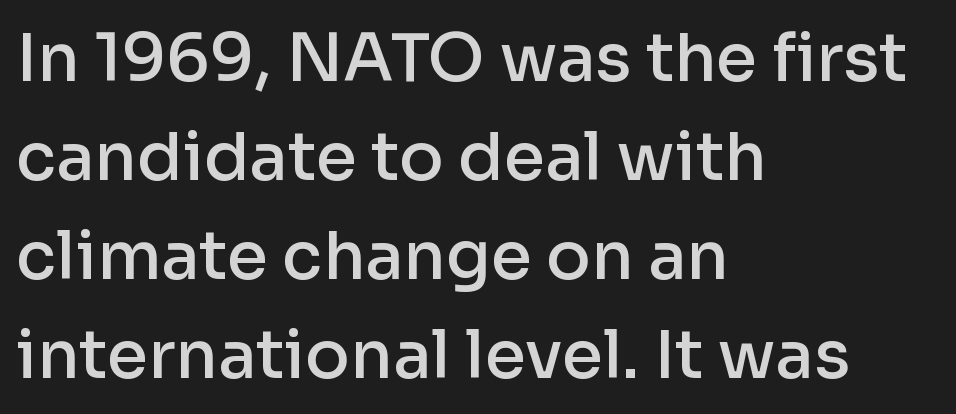
The image shows 66 px semibold sans-serif type, upright; set left-aligned, normal line spacing (1.5x), normal letter spacing, not underlined; low stroke contrast and a medium x-height.
